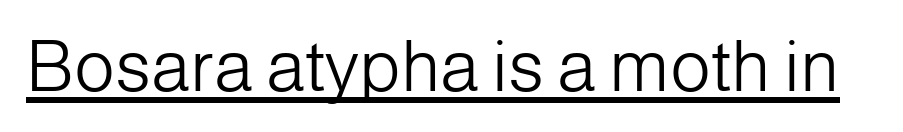
The image shows 71 px light sans-serif type, upright; set normal letter spacing, underlined; low stroke contrast and a medium x-height.
